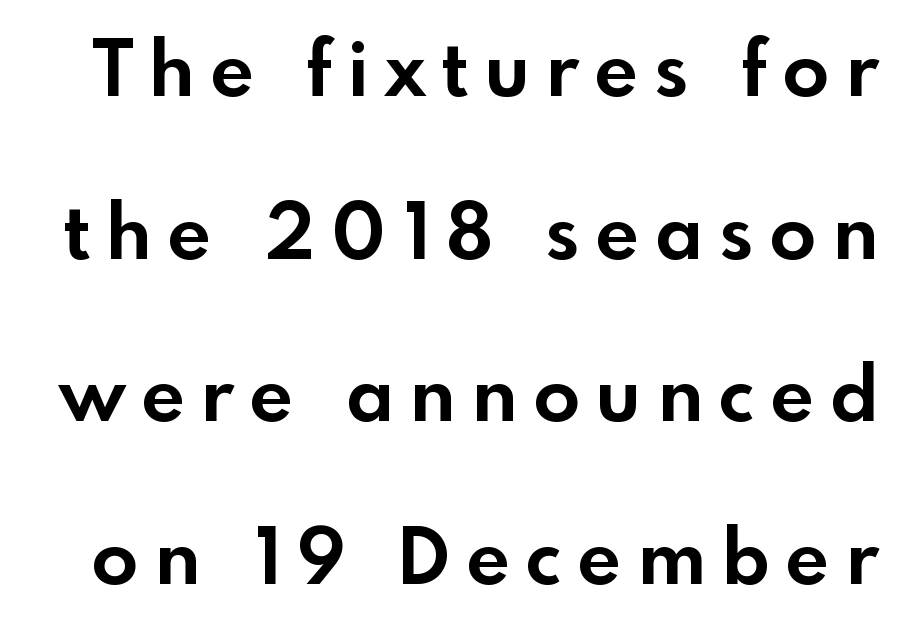
The baseline area is clear. Plenty of ink on the page — the face is bold. Rendered with straight, roman letterforms. Does extra space separate the letters? Yes, quite a lot of it. Unlike a traditional serif, this face leaves its strokes unadorned.
